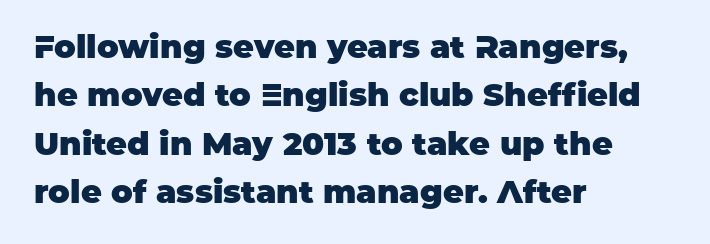
Q: Is the text bold? A: Yes.
Q: Is the text italic (slanted)? A: No, it is upright.
Q: Is the typeface a serif or a sans-serif typeface? A: Sans-serif.
Q: Is the text underlined? A: No.
Q: How is the paragraph aligned? A: Left-aligned.
Q: Is the spacing between letters normal or unusually wide? A: Normal.
Q: Is the spacing between lines tight, normal or loose? A: Normal.
Q: Width (condensed, normal, or wide)? A: Normal.
Q: Stroke contrast? A: Low.
Q: x-height? A: Large.
Q: Monospaced? A: No.
